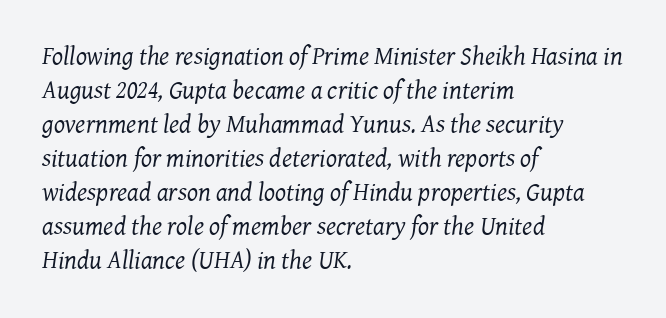
Q: Is the text bold? A: No.
Q: Is the text italic (slanted)? A: Yes, it leans right by about 7 degrees.
Q: Is the text underlined? A: No.
Q: How is the paragraph aligned? A: Left-aligned.
Q: Is the spacing between letters normal or unusually wide? A: Normal.
Q: Is the spacing between lines tight, normal or loose? A: Normal.
